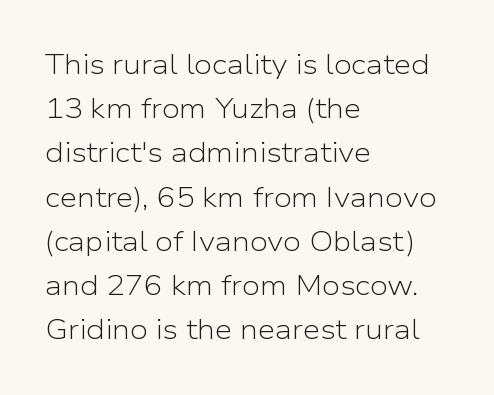
Q: Is the text bold? A: No.
Q: Is the text italic (slanted)? A: No, it is upright.
Q: Is the typeface a serif or a sans-serif typeface? A: Sans-serif.
Q: Is the text underlined? A: No.
Q: How is the paragraph aligned? A: Left-aligned.
Q: Is the spacing between letters normal or unusually wide? A: Normal.
Q: Is the spacing between lines tight, normal or loose? A: Normal.
Q: Width (condensed, normal, or wide)? A: Normal.
Q: Stroke contrast? A: Low.
Q: x-height? A: Medium.
Q: Monospaced? A: No.
